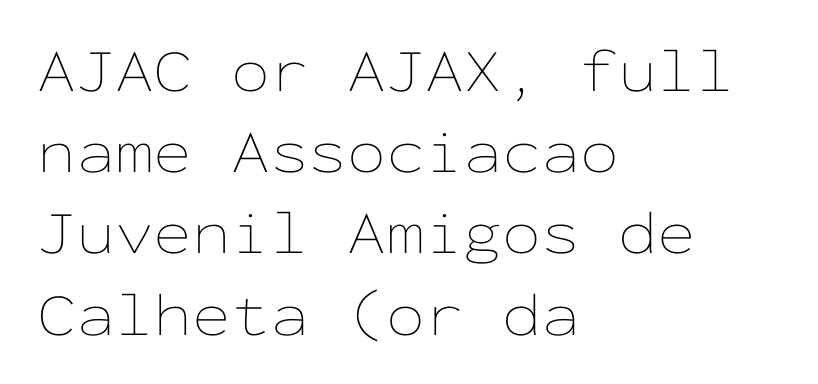
{"italic": "no", "bold": "no", "weight": "thin", "width": "wide", "stroke_contrast": "low", "x_height": "medium", "monospaced": "yes", "underline": "no", "align": "left", "line_spacing": "normal", "line_spacing_ratio": 1.31, "letter_spacing": "normal", "letter_spacing_em": 0.0, "glyph_px": 62}
